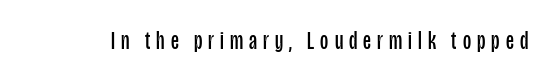
The image shows 25 px text type, upright; set unusually wide letter spacing (+0.24 em), not underlined.
